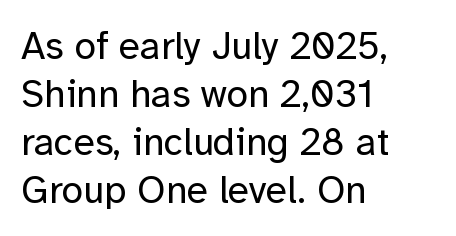
The rendering uses natural spacing where letterforms have individual widths. Compared with a typical body face, this is equally light or lighter still. The gap between lines stays unmarked. Each word holds together tightly as a unit, with standard inter-letter gaps. These lines stack with their left ends in a neat column.
